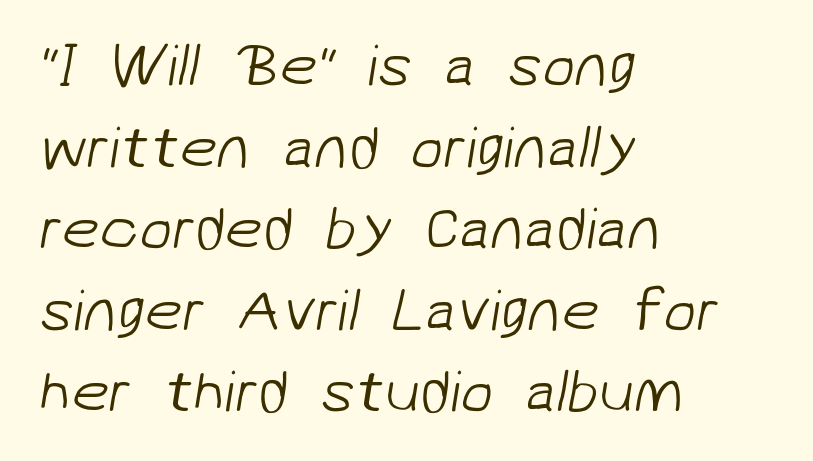
{"serif": "no", "bold": "no", "weight": "light", "width": "normal", "stroke_contrast": "low", "x_height": "medium", "monospaced": "no", "underline": "no", "align": "left", "line_spacing": "normal", "line_spacing_ratio": 1.36, "letter_spacing": "normal", "letter_spacing_em": 0.0, "glyph_px": 60}
